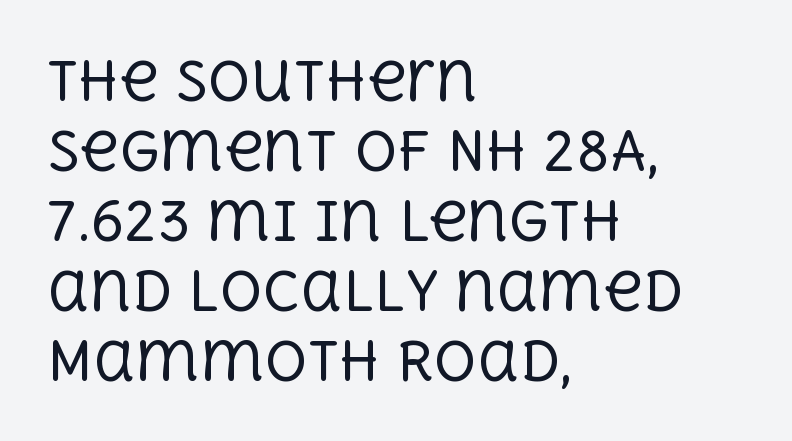
The image shows 53 px regular-weight serif type, upright; set left-aligned, normal line spacing (1.32x), normal letter spacing, not underlined; a large x-height.
